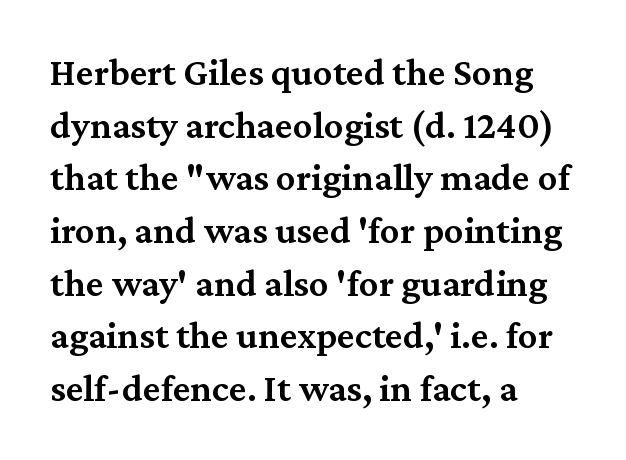
Q: Is the text bold? A: Semi-bold.
Q: Is the text italic (slanted)? A: No, it is upright.
Q: Is the typeface a serif or a sans-serif typeface? A: Serif.
Q: Is the text underlined? A: No.
Q: How is the paragraph aligned? A: Left-aligned.
Q: Is the spacing between letters normal or unusually wide? A: Normal.
Q: Is the spacing between lines tight, normal or loose? A: Normal.
Q: Width (condensed, normal, or wide)? A: Normal.
Q: Stroke contrast? A: Medium.
Q: x-height? A: Medium.
Q: Monospaced? A: No.
